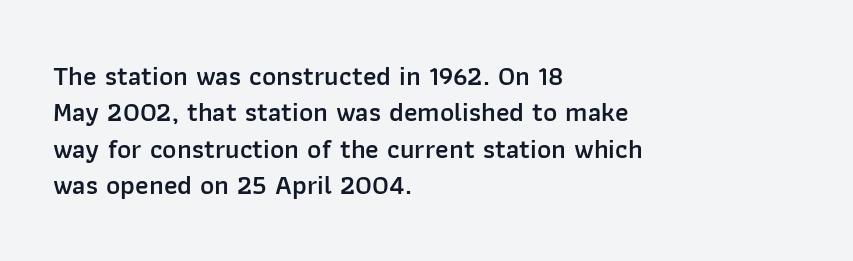
Q: Is the text bold? A: Semi-bold.
Q: Is the text italic (slanted)? A: No, it is upright.
Q: Is the text underlined? A: No.
Q: How is the paragraph aligned? A: Left-aligned.
Q: Is the spacing between letters normal or unusually wide? A: Normal.
Q: Is the spacing between lines tight, normal or loose? A: Normal.
